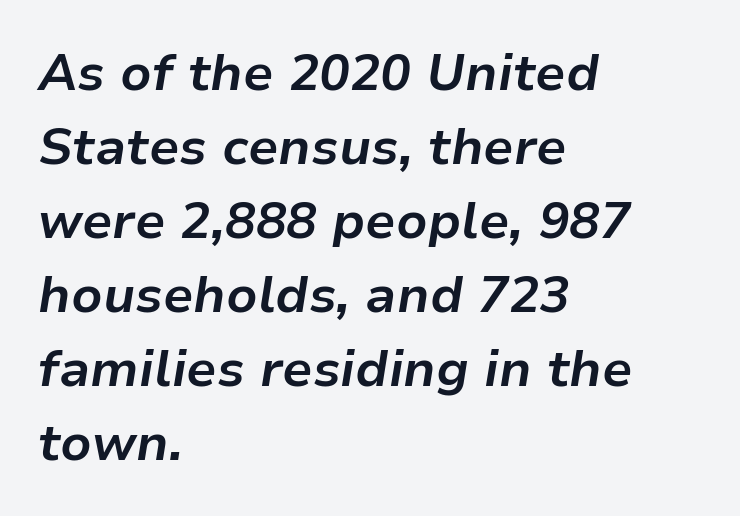
{"italic": "yes", "lean": "right", "slant_degrees": 9, "bold": "yes", "weight": "bold", "width": "normal", "stroke_contrast": "low", "x_height": "medium", "monospaced": "no", "underline": "no", "align": "left", "line_spacing": "normal", "line_spacing_ratio": 1.45, "letter_spacing": "normal", "letter_spacing_em": 0.0, "glyph_px": 51}
